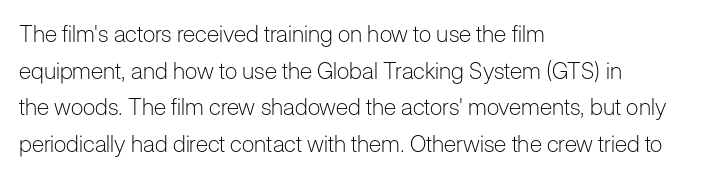
The image shows 23 px text type, upright; set left-aligned, normal line spacing (1.59x), normal letter spacing, not underlined.
